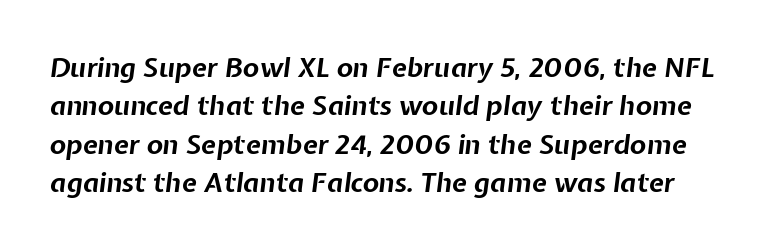
Here the glyphs are tracked normally, forming tight word shapes. Heavy-handed strokes throughout: this text is bold. Horizontal bands of white between lines are of average thickness. Nobody drew a line under any word here. Slanted lettering throughout.
